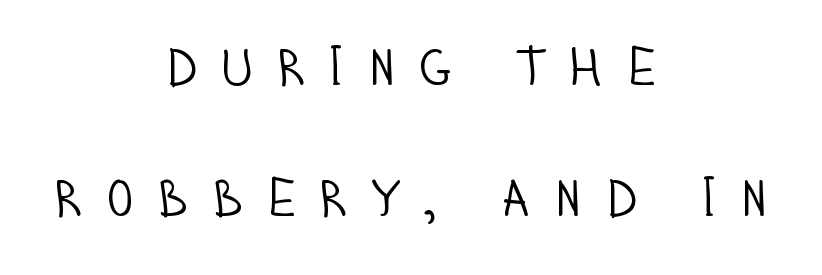
Q: Is the text bold? A: No.
Q: Is the text italic (slanted)? A: No, it is upright.
Q: Is the typeface a serif or a sans-serif typeface? A: Sans-serif.
Q: Is the text underlined? A: No.
Q: How is the paragraph aligned? A: Centered.
Q: Is the spacing between letters normal or unusually wide? A: Unusually wide.
Q: Is the spacing between lines tight, normal or loose? A: Loose.
Q: Width (condensed, normal, or wide)? A: Condensed.
Q: Stroke contrast? A: Low.
Q: x-height? A: Large.
Q: Monospaced? A: No.
